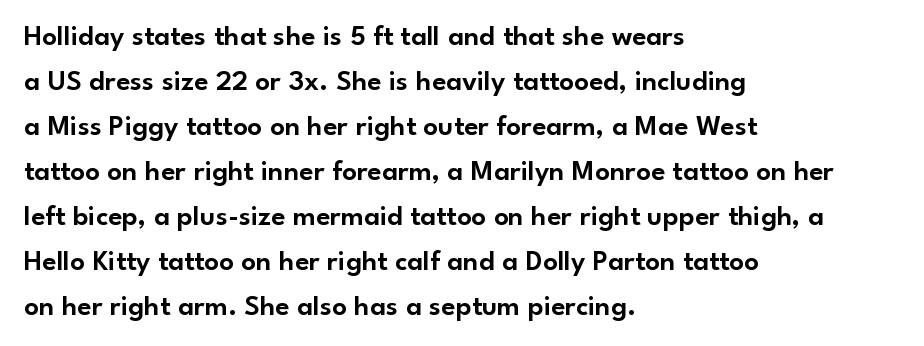
Leading matches the norm, producing a regular column. The font's upright variant was chosen for this text. The tracking reads as untouched default to a designer's eye. The passage shown is typed in a proportional face where columns would drift. Underline: absent. Where is the straight margin? On the left.
